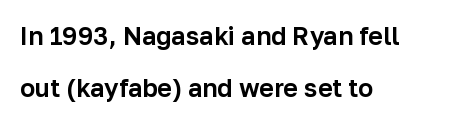
Descender tails drop into unmarked territory. The typesetter chose a ragged-right arrangement here. Do the letters lean? They stand straight. The line-height multiplier appears high, well above default. Does extra space separate the letters? No, they use regular spacing.
